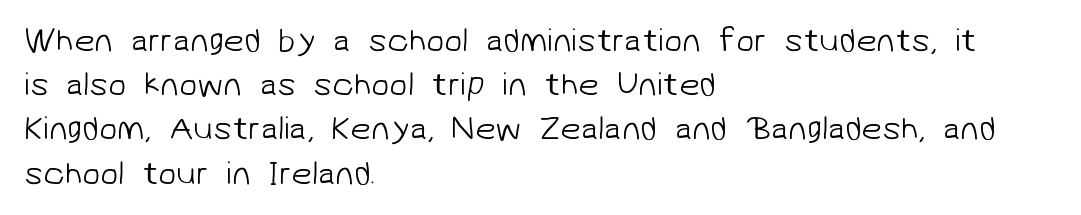
The image shows 33 px light sans-serif type; set left-aligned, normal line spacing (1.34x), normal letter spacing, not underlined; low stroke contrast and a medium x-height.
